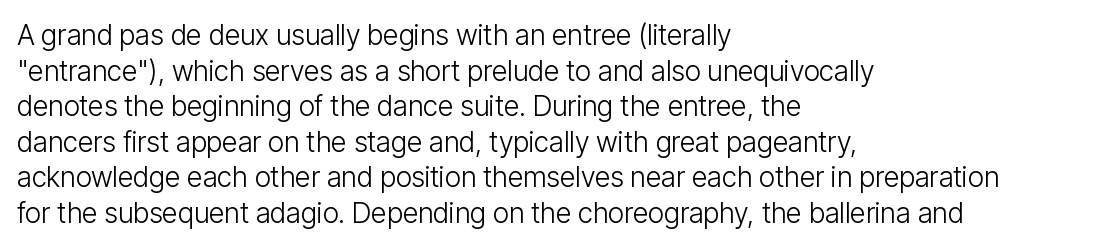
Q: Is the text bold? A: No.
Q: Is the text italic (slanted)? A: No, it is upright.
Q: Is the typeface a serif or a sans-serif typeface? A: Sans-serif.
Q: Is the text underlined? A: No.
Q: How is the paragraph aligned? A: Left-aligned.
Q: Is the spacing between letters normal or unusually wide? A: Normal.
Q: Is the spacing between lines tight, normal or loose? A: Normal.
Q: Width (condensed, normal, or wide)? A: Condensed.
Q: Stroke contrast? A: Low.
Q: x-height? A: Medium.
Q: Monospaced? A: No.
